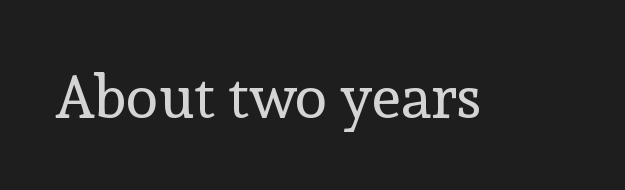
{"serif": "yes", "italic": "no", "bold": "no", "weight": "regular", "width": "normal", "x_height": "medium", "monospaced": "no", "underline": "no", "letter_spacing": "normal", "letter_spacing_em": 0.0, "glyph_px": 60}
